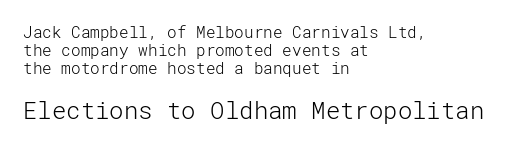
Q: Is the text bold? A: No.
Q: Is the text italic (slanted)? A: No, it is upright.
Q: Is the text underlined? A: No.
Q: How is the paragraph aligned? A: Left-aligned.
Q: Is the spacing between letters normal or unusually wide? A: Normal.
Q: Is the spacing between lines tight, normal or loose? A: Tight.
Q: Which block of text is set in a larger size, the first (top) or the second (bottom)? A: The second (bottom) one.
